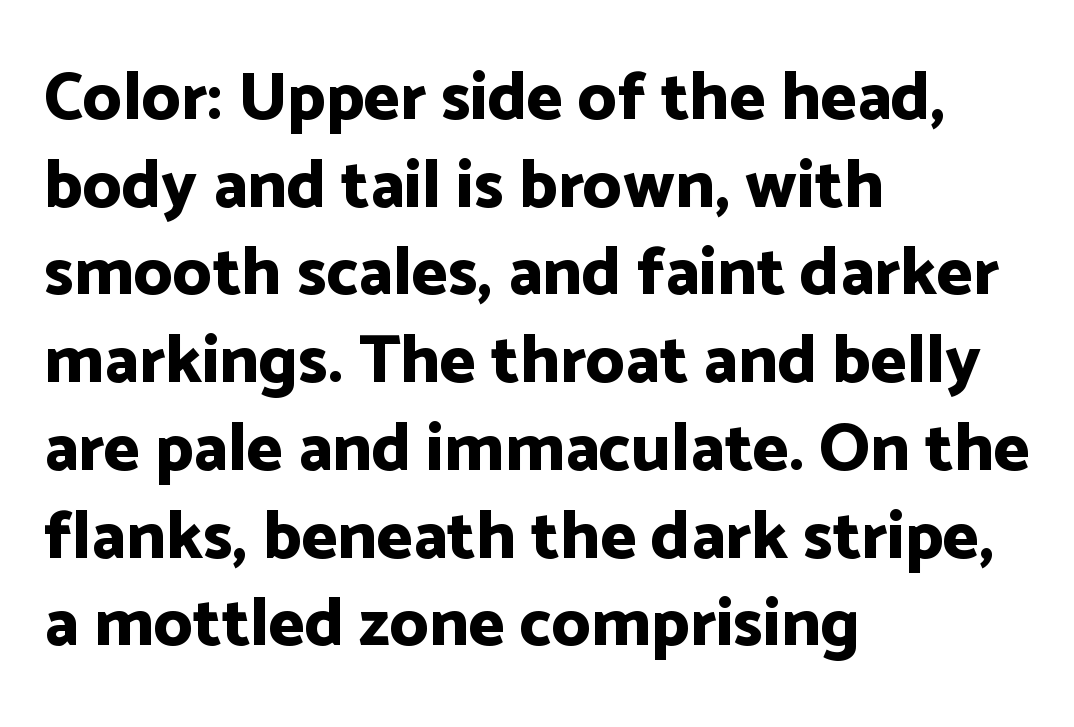
Q: Is the text bold? A: Yes.
Q: Is the text italic (slanted)? A: No, it is upright.
Q: Is the typeface a serif or a sans-serif typeface? A: Sans-serif.
Q: Is the text underlined? A: No.
Q: How is the paragraph aligned? A: Left-aligned.
Q: Is the spacing between letters normal or unusually wide? A: Normal.
Q: Is the spacing between lines tight, normal or loose? A: Normal.
Q: Width (condensed, normal, or wide)? A: Normal.
Q: Stroke contrast? A: Low.
Q: x-height? A: Medium.
Q: Monospaced? A: No.
